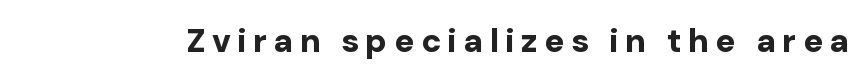
Q: Is the text bold? A: Yes.
Q: Is the text italic (slanted)? A: No, it is upright.
Q: Is the typeface a serif or a sans-serif typeface? A: Sans-serif.
Q: Is the text underlined? A: No.
Q: Is the spacing between letters normal or unusually wide? A: Unusually wide.
Q: Width (condensed, normal, or wide)? A: Normal.
Q: Stroke contrast? A: Low.
Q: x-height? A: Medium.
Q: Monospaced? A: No.
